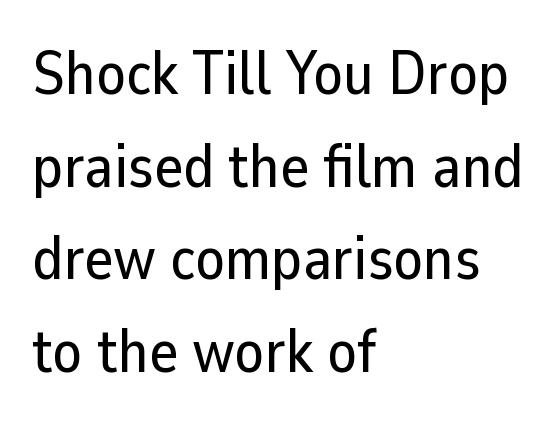
The image shows 61 px sans-serif type, upright; set left-aligned, normal line spacing (1.52x), normal letter spacing, not underlined; low stroke contrast and a medium x-height.
